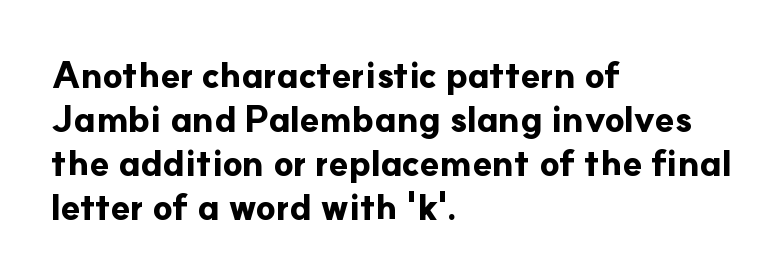
Spacing verdict: proportional, widths tailored to each character. The type sits square on the baseline with zero lean. Serif or sans? Sans — the stroke terminals are bare. The letters sit at their default tracking, neither squeezed nor spread.
